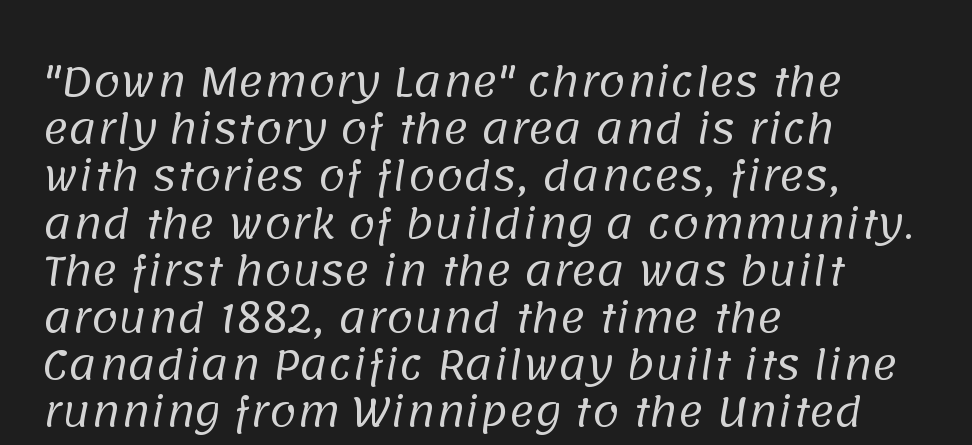
Here the designer chose a conventional face with non-uniform glyph widths. If you drew a ruler down the left edge, every line would touch it. The typeface has the unassuming heft of standard copy or less. The strip under each line holds only bare page. The tracking reads as untouched default to a designer's eye. In terms of letterform style, serifs are entirely absent.
